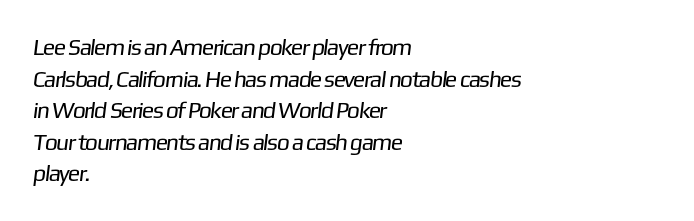
The image shows 23 px text type; set left-aligned, normal line spacing (1.37x), normal letter spacing, not underlined.
